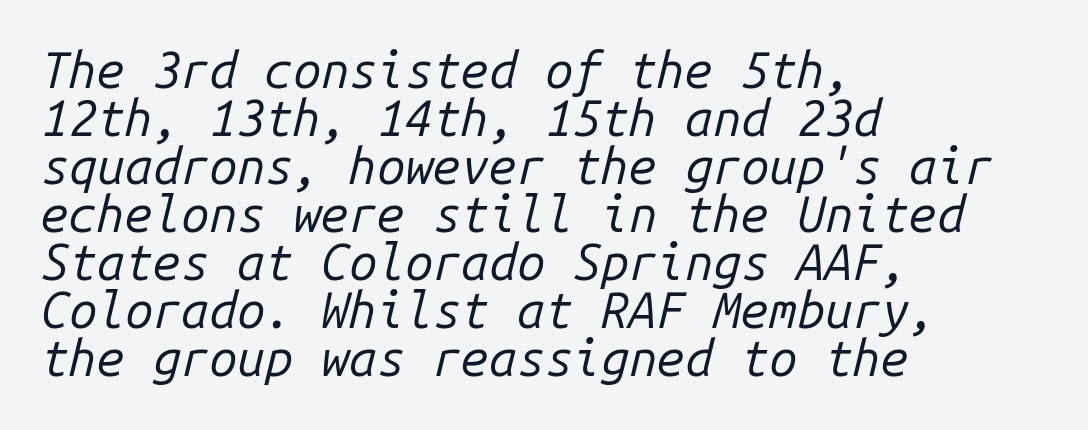
{"italic": "yes", "lean": "right", "slant_degrees": 14, "bold": "no", "weight": "regular", "width": "normal", "stroke_contrast": "low", "x_height": "medium", "monospaced": "yes", "underline": "no", "align": "left", "line_spacing": "tight", "line_spacing_ratio": 0.96, "letter_spacing": "normal", "letter_spacing_em": 0.0, "glyph_px": 50}
